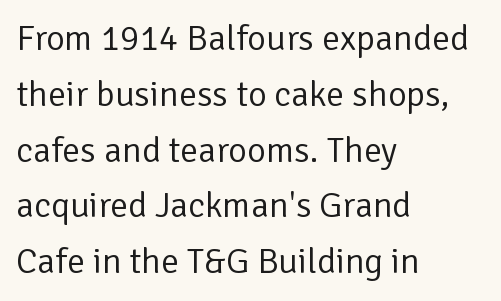
Q: Is the text bold? A: No.
Q: Is the text italic (slanted)? A: No, it is upright.
Q: Is the typeface a serif or a sans-serif typeface? A: Sans-serif.
Q: Is the text underlined? A: No.
Q: How is the paragraph aligned? A: Left-aligned.
Q: Is the spacing between letters normal or unusually wide? A: Normal.
Q: Is the spacing between lines tight, normal or loose? A: Normal.
Q: Width (condensed, normal, or wide)? A: Normal.
Q: Stroke contrast? A: Low.
Q: x-height? A: Medium.
Q: Monospaced? A: No.
